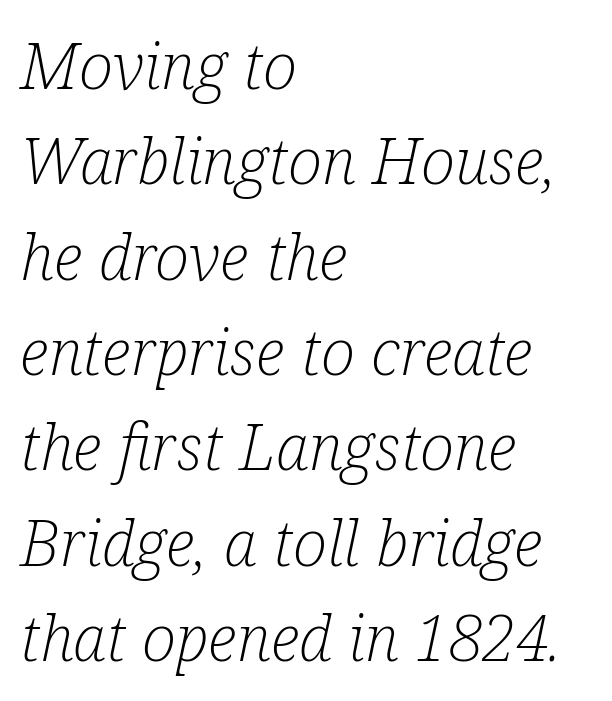
The image shows 64 px light, condensed serif type, italic (leaning right); set left-aligned, normal line spacing (1.49x), normal letter spacing, not underlined; low stroke contrast and a medium x-height.
